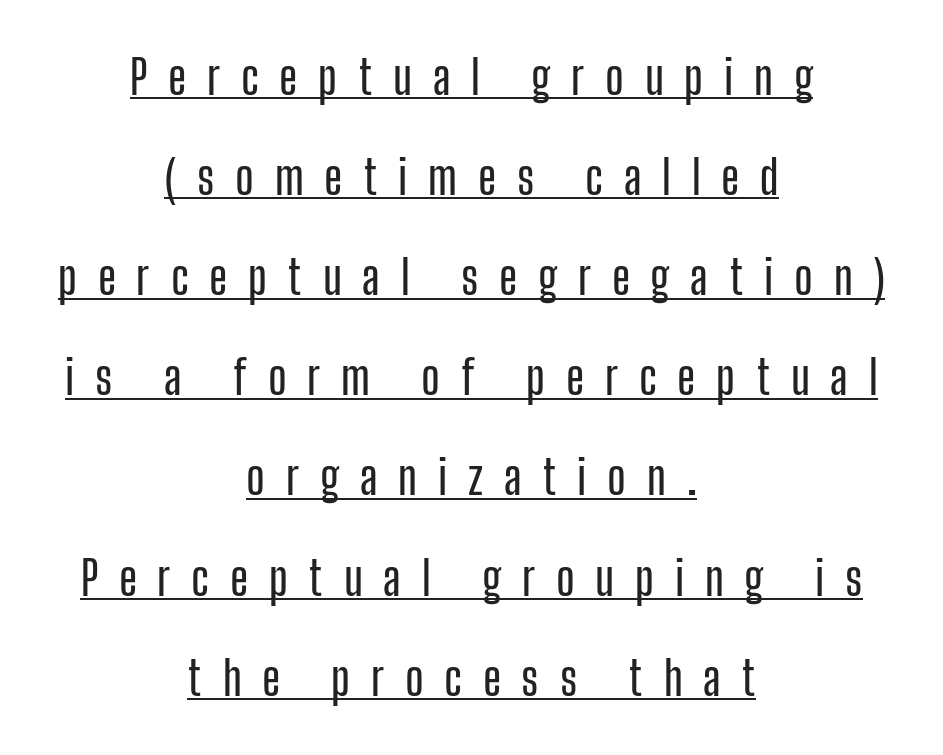
The image shows 47 px condensed sans-serif type, upright; set centered, loose line spacing (2.13x), unusually wide letter spacing (+0.44 em), underlined; low stroke contrast and a medium x-height.
